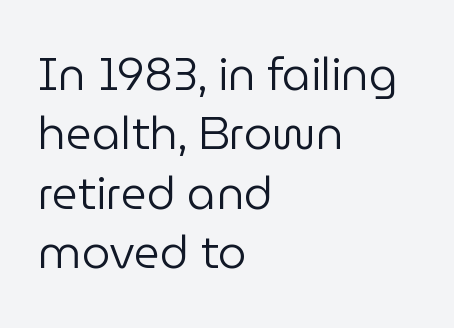
Q: Is the text bold? A: No.
Q: Is the text italic (slanted)? A: No, it is upright.
Q: Is the typeface a serif or a sans-serif typeface? A: Sans-serif.
Q: Is the text underlined? A: No.
Q: How is the paragraph aligned? A: Left-aligned.
Q: Is the spacing between letters normal or unusually wide? A: Normal.
Q: Is the spacing between lines tight, normal or loose? A: Normal.
Q: Width (condensed, normal, or wide)? A: Normal.
Q: Stroke contrast? A: Low.
Q: x-height? A: Medium.
Q: Monospaced? A: No.
